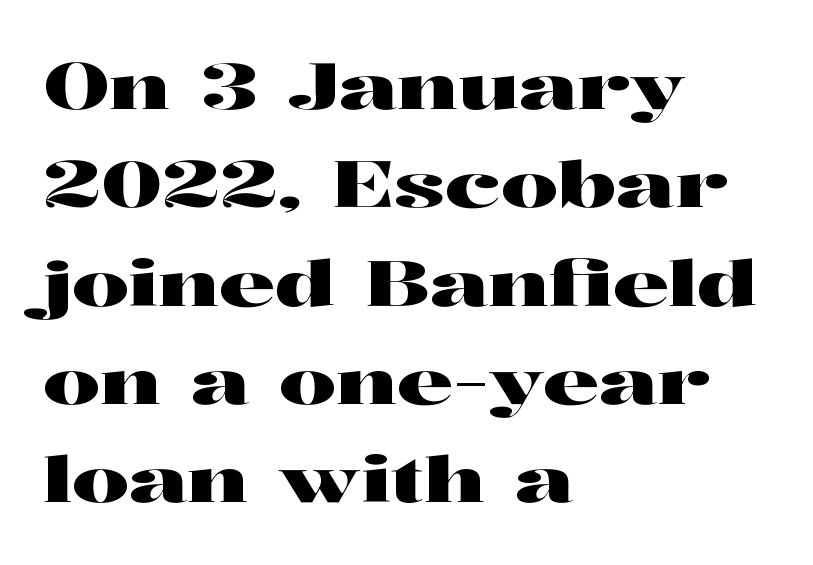
The face used here is seriffed, in the tradition of book romans. Only glyphs here, with clear space below each row. Spacing verdict: proportional, widths tailored to each character. The typesetter chose a ragged-right arrangement here. Each word holds together tightly as a unit, with standard inter-letter gaps.
